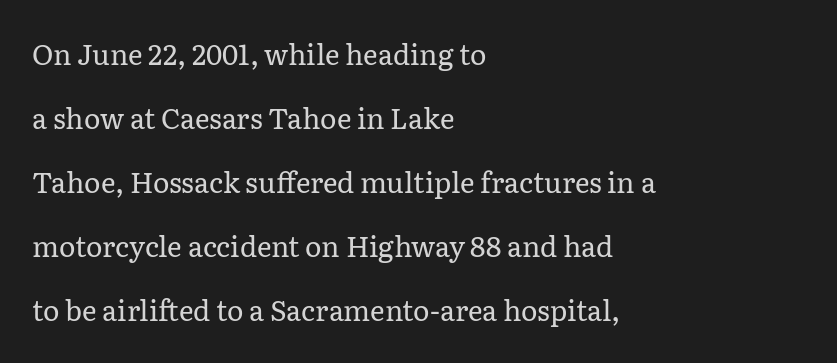
The image shows 28 px regular-weight serif type, upright; set left-aligned, loose line spacing (2.29x), normal letter spacing, not underlined; low stroke contrast and a medium x-height.
